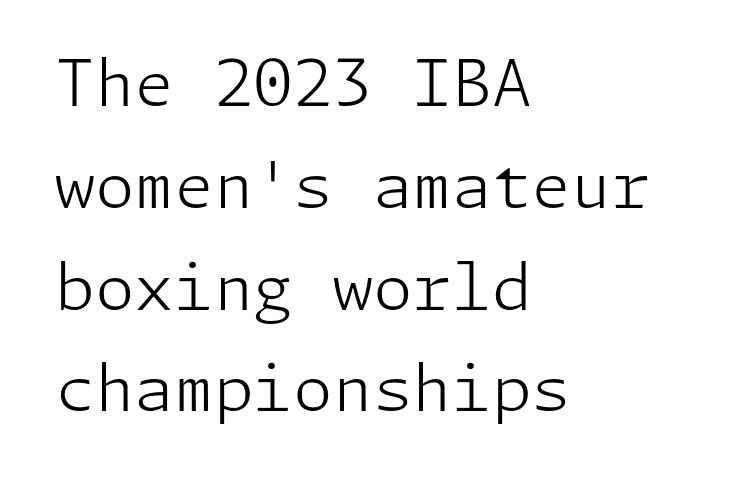
The image shows 64 px light sans-serif type, upright; set left-aligned, normal line spacing (1.59x), normal letter spacing, not underlined; low stroke contrast and a medium x-height.
